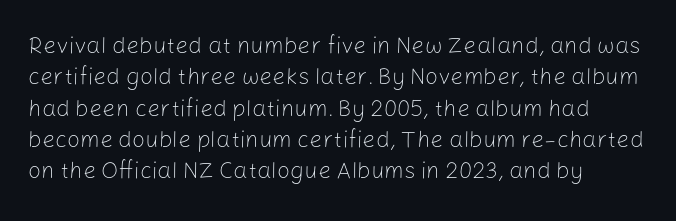
Q: Is the text bold? A: No.
Q: Is the text italic (slanted)? A: No, it is upright.
Q: Is the text underlined? A: No.
Q: How is the paragraph aligned? A: Left-aligned.
Q: Is the spacing between letters normal or unusually wide? A: Normal.
Q: Is the spacing between lines tight, normal or loose? A: Normal.
